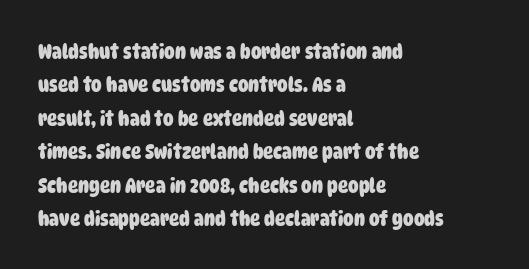
Q: Is the text bold? A: Yes.
Q: Is the text underlined? A: No.
Q: How is the paragraph aligned? A: Left-aligned.
Q: Is the spacing between letters normal or unusually wide? A: Normal.
Q: Is the spacing between lines tight, normal or loose? A: Normal.
